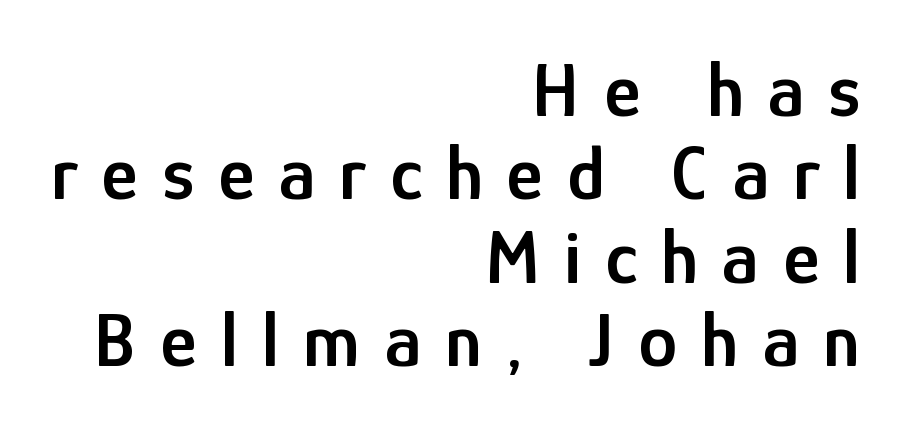
{"serif": "no", "italic": "no", "bold": "semi", "weight": "semibold", "width": "condensed", "stroke_contrast": "low", "x_height": "medium", "monospaced": "no", "underline": "no", "align": "right", "line_spacing": "tight", "line_spacing_ratio": 1.07, "letter_spacing": "wide", "letter_spacing_em": 0.31, "glyph_px": 78}
